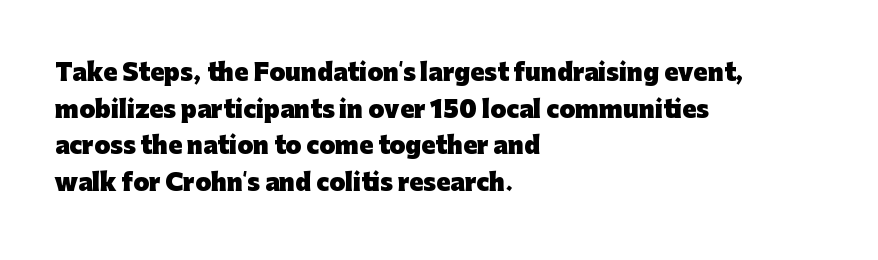
Q: Is the text bold? A: Yes.
Q: Is the text italic (slanted)? A: No, it is upright.
Q: Is the text underlined? A: No.
Q: How is the paragraph aligned? A: Left-aligned.
Q: Is the spacing between letters normal or unusually wide? A: Normal.
Q: Is the spacing between lines tight, normal or loose? A: Normal.
